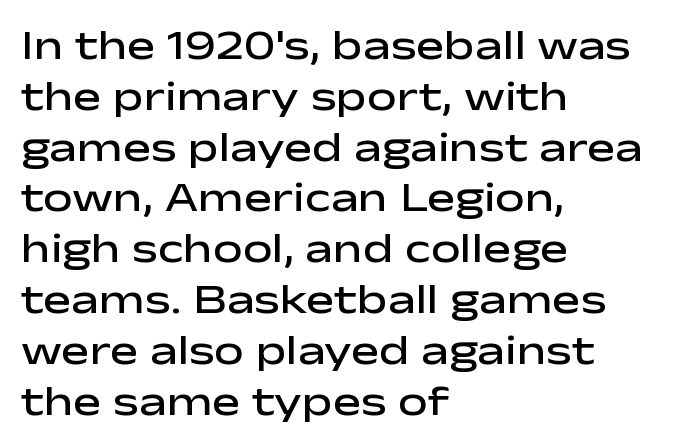
{"serif": "no", "italic": "no", "bold": "semi", "weight": "semibold", "width": "wide", "stroke_contrast": "low", "x_height": "medium", "monospaced": "no", "underline": "no", "align": "left", "line_spacing_ratio": 1.21, "letter_spacing": "normal", "letter_spacing_em": 0.0, "glyph_px": 42}
